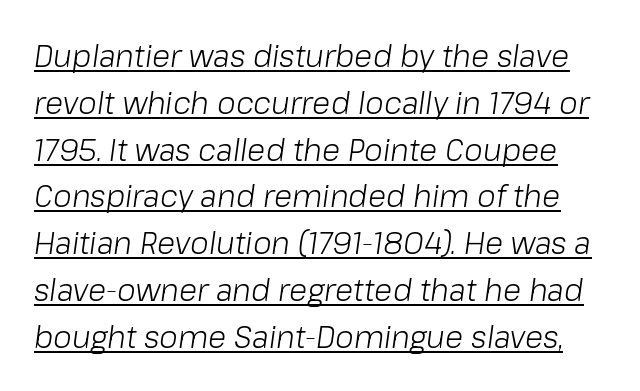
{"italic": "yes", "lean": "right", "slant_degrees": 8, "bold": "no", "weight": "light", "width": "normal", "stroke_contrast": "low", "x_height": "medium", "monospaced": "no", "underline": "yes", "line_spacing": "normal", "line_spacing_ratio": 1.56, "letter_spacing": "normal", "letter_spacing_em": 0.0, "glyph_px": 30}
